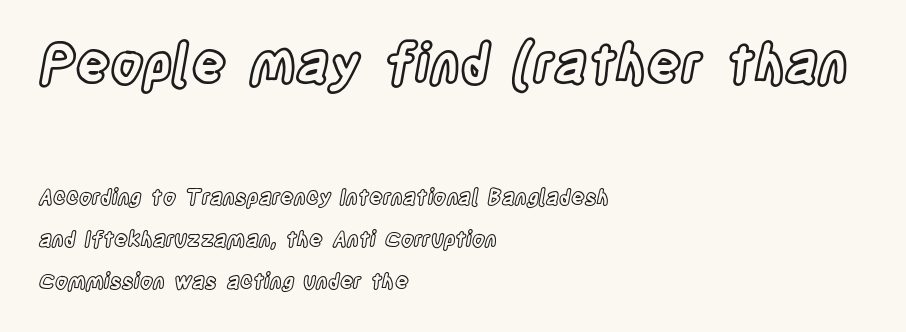
Descenders are the only things crossing below the line. You could fit nearly another row in the gap between these rows. Does the bottom block carry the larger type? No, the top block does. Think of a printed novel: that variable character pitch is what you see here. Line beginnings align vertically; line endings do not.
